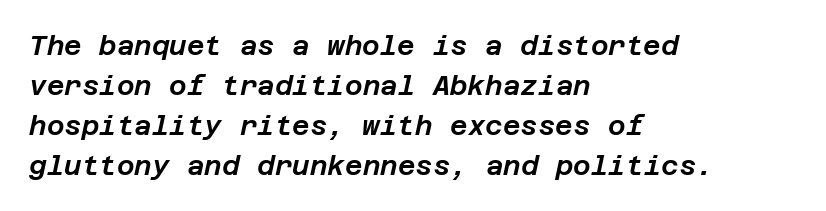
Q: Is the text italic (slanted)? A: Yes, it leans right by about 12 degrees.
Q: Is the text underlined? A: No.
Q: How is the paragraph aligned? A: Left-aligned.
Q: Is the spacing between letters normal or unusually wide? A: Normal.
Q: Is the spacing between lines tight, normal or loose? A: Normal.
